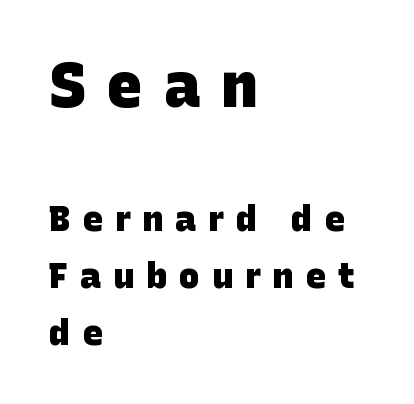
The image shows 61 px heavy sans-serif type; set left-aligned, normal line spacing (1.63x), unusually wide letter spacing (+0.34 em), not underlined; the first (top) block is 1.74x larger; low stroke contrast and a large x-height.
